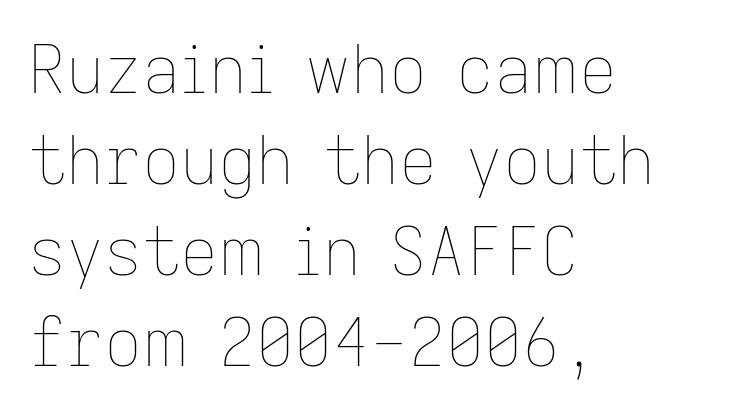
The image shows 66 px thin type, upright; set left-aligned, normal line spacing (1.38x), normal letter spacing, not underlined; low stroke contrast and a medium x-height.
